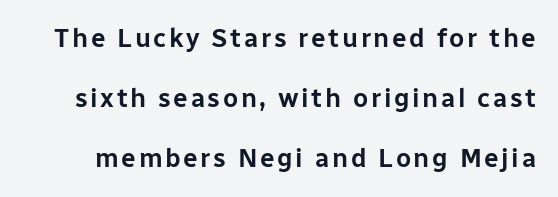
Is there much room between lines? Yes — plenty of vertical air separates them. The lettering stays uniformly vertical, giving the passage a roman look. Check the space under the baseline: it is left empty.
